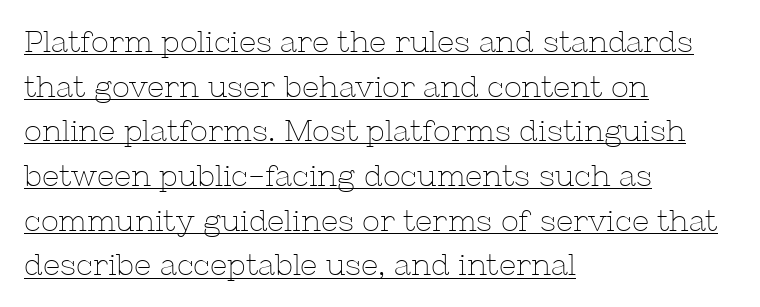
The image shows 30 px thin serif type, upright; set left-aligned, normal line spacing (1.49x), normal letter spacing, underlined; low stroke contrast and a medium x-height.
